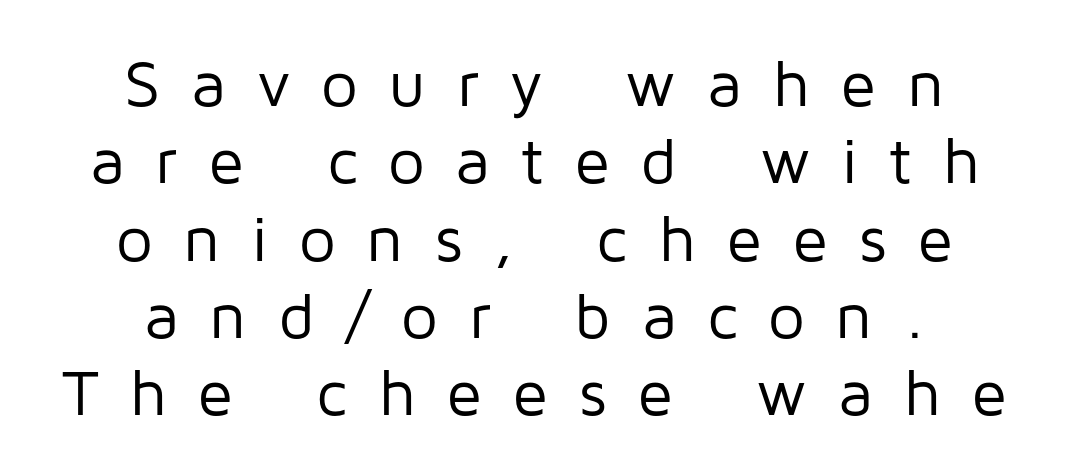
The image shows 65 px regular-weight sans-serif type, upright; set centered, line spacing 1.19x, unusually wide letter spacing (+0.47 em), not underlined; low stroke contrast and a medium x-height.
